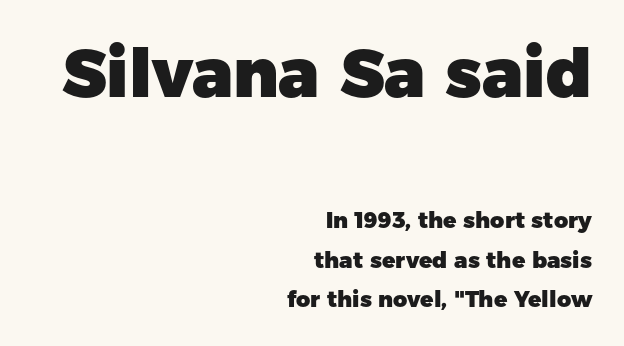
The image shows 67 px heavy sans-serif type, upright; set right-aligned, line spacing 1.8x, normal letter spacing, not underlined; the first (top) block is 3.05x larger; low stroke contrast and a medium x-height.
